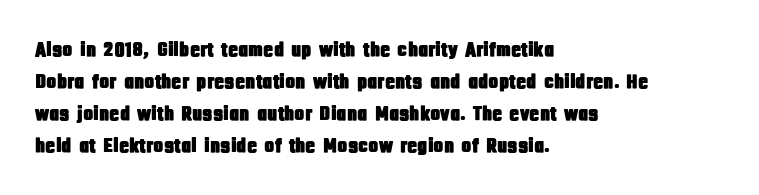
Q: Is the text italic (slanted)? A: No, it is upright.
Q: Is the text underlined? A: No.
Q: How is the paragraph aligned? A: Left-aligned.
Q: Is the spacing between letters normal or unusually wide? A: Normal.
Q: Is the spacing between lines tight, normal or loose? A: Normal.
